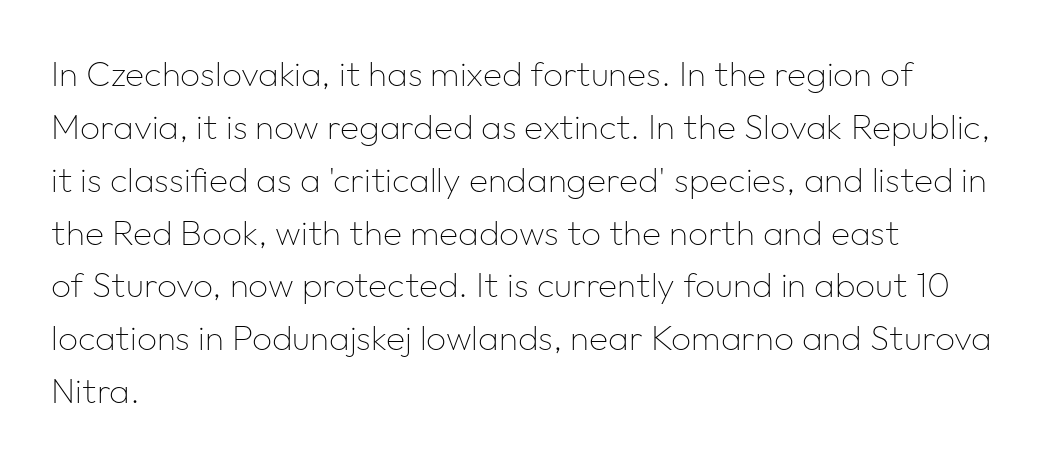
The passage shown is typed in a proportional face where columns would drift. If you measured baseline to baseline, you'd find a middling distance. The passage shown is not bold in any degree. Short and long lines alike share a common starting point at left. The line texture is even and compact thanks to regular tracking.
